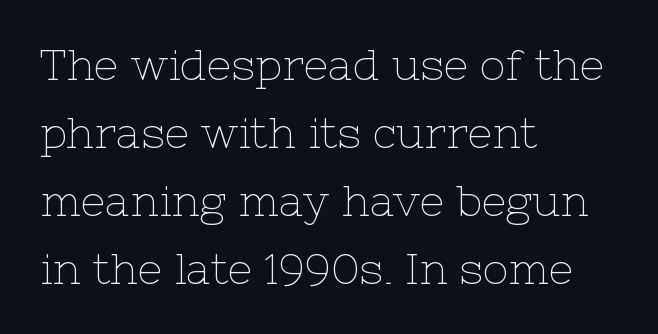
The image shows 43 px thin serif type, upright; set left-aligned, normal line spacing (1.58x), normal letter spacing, not underlined; low stroke contrast and a medium x-height.
